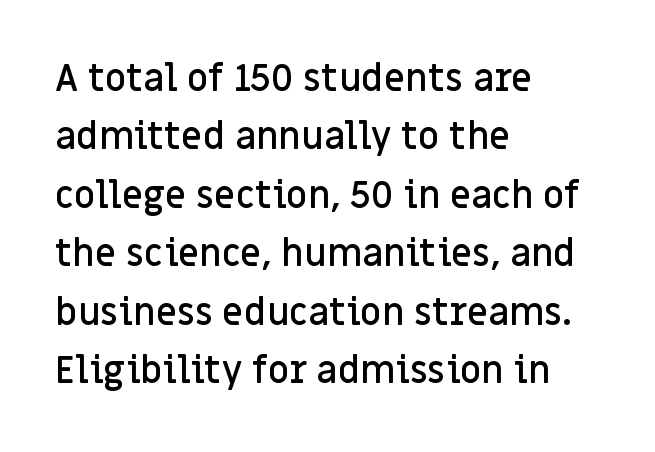
This sample has the flowing, uneven cadence of proportional lettering. The strokes are fattened partway — semibold, not bold. This sample keeps an unexceptional amount of space between lines. These lines are set flush left with a ragged right edge. The horizontal fit of the characters is conventional and even. Characters remain perfectly vertical along every line.
